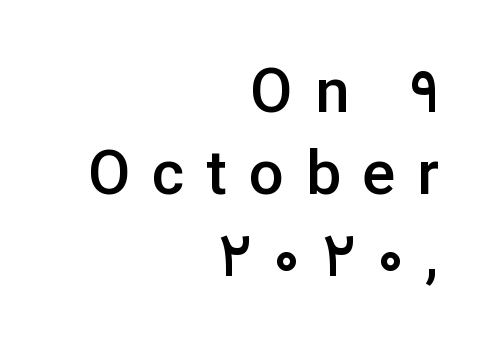
Q: Is the text bold? A: Semi-bold.
Q: Is the text italic (slanted)? A: No, it is upright.
Q: Is the typeface a serif or a sans-serif typeface? A: Sans-serif.
Q: Is the text underlined? A: No.
Q: How is the paragraph aligned? A: Right-aligned.
Q: Is the spacing between letters normal or unusually wide? A: Unusually wide.
Q: Is the spacing between lines tight, normal or loose? A: Normal.
Q: Width (condensed, normal, or wide)? A: Normal.
Q: Stroke contrast? A: Low.
Q: x-height? A: Medium.
Q: Monospaced? A: No.
